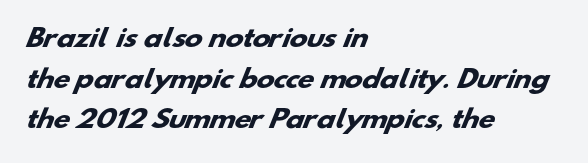
The image shows 24 px bold type; set left-aligned, normal line spacing (1.69x), normal letter spacing, not underlined.
